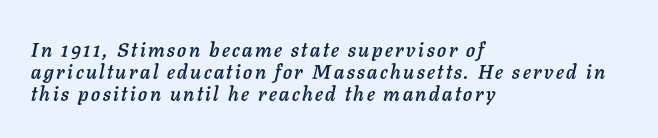
Quick note: underline off. Compared with typical paragraphs, the rows here are closer together. These lines are set flush left with a ragged right edge. This is oblique type, the kind used for emphasis or titles.
